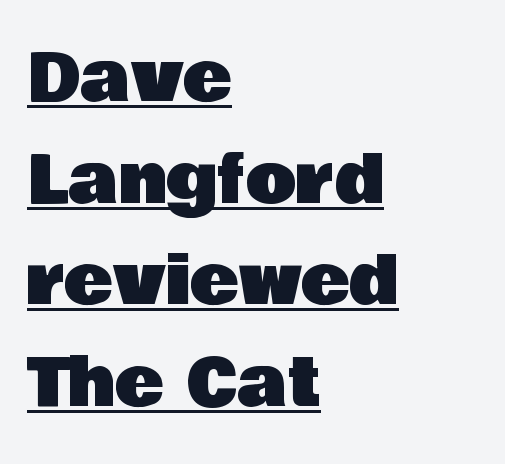
Q: Is the text italic (slanted)? A: No, it is upright.
Q: Is the typeface a serif or a sans-serif typeface? A: Sans-serif.
Q: Is the text underlined? A: Yes.
Q: How is the paragraph aligned? A: Left-aligned.
Q: Is the spacing between letters normal or unusually wide? A: Normal.
Q: Is the spacing between lines tight, normal or loose? A: Normal.
Q: Width (condensed, normal, or wide)? A: Normal.
Q: Stroke contrast? A: Low.
Q: x-height? A: Large.
Q: Monospaced? A: No.
